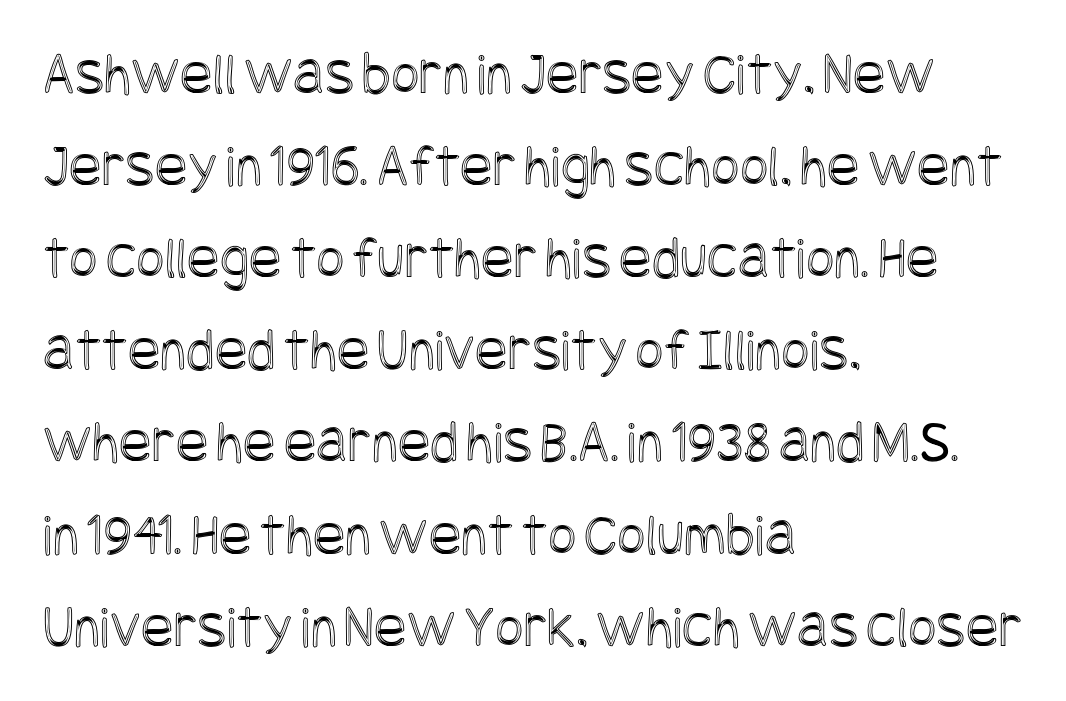
The image shows 61 px condensed type, upright; set left-aligned, normal line spacing (1.51x), normal letter spacing, not underlined; a large x-height.
